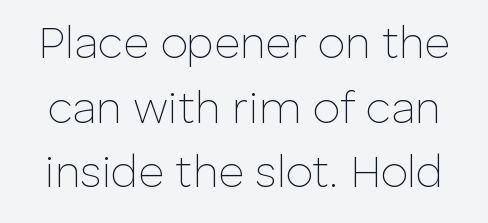
A light-to-regular cut is what we see here. The string is rendered with underlining switched off. Looks like regular typesetting: each glyph gets only the width it needs. The glyphs in this specimen are sans serif. Honestly, the row spacing looks completely unremarkable. Posture: upright roman.
